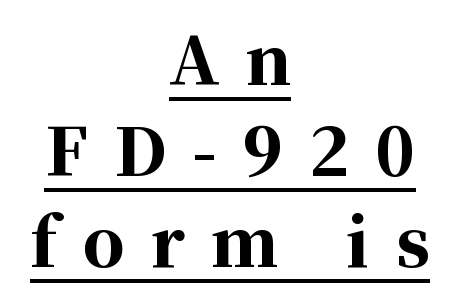
{"serif": "yes", "italic": "no", "bold": "yes", "weight": "bold", "width": "normal", "stroke_contrast": "high", "x_height": "medium", "monospaced": "no", "underline": "yes", "align": "center", "line_spacing": "normal", "line_spacing_ratio": 1.38, "letter_spacing": "wide", "letter_spacing_em": 0.39, "glyph_px": 66}
